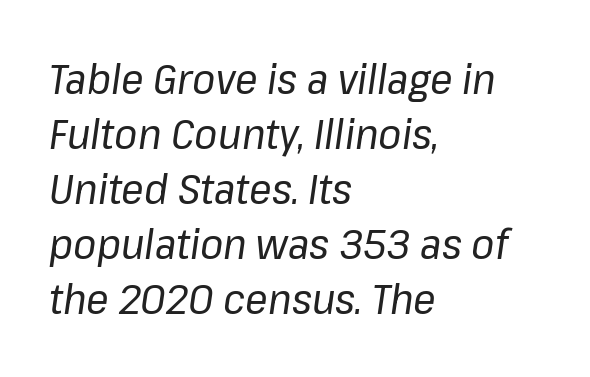
{"italic": "yes", "lean": "right", "slant_degrees": 8, "bold": "no", "weight": "regular", "width": "normal", "stroke_contrast": "low", "x_height": "medium", "monospaced": "no", "underline": "no", "align": "left", "line_spacing": "normal", "line_spacing_ratio": 1.31, "letter_spacing": "normal", "letter_spacing_em": 0.0, "glyph_px": 42}
